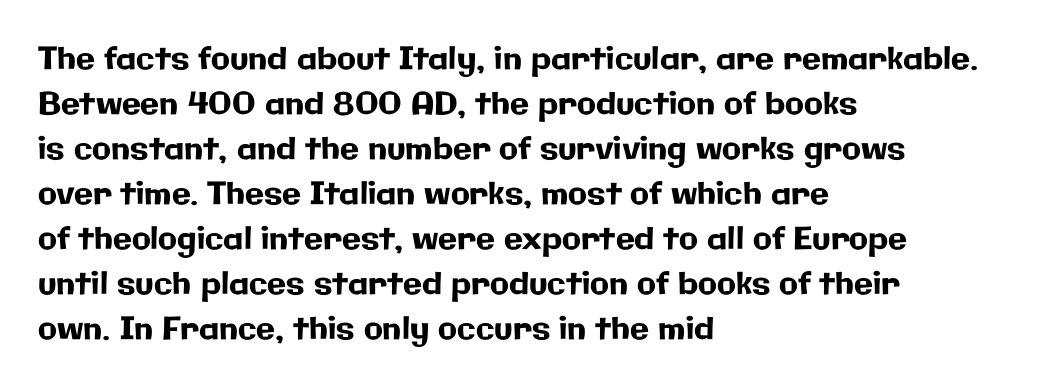
Caption: standard tracking, unaltered. Notice how the stems are strictly vertical — no italics here. These lines are rendered in a variable-pitch font. Regarding leading, the lines here are spaced in the standard way.
